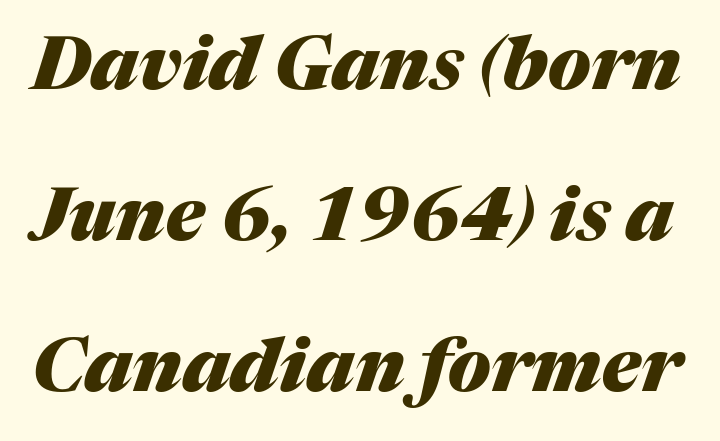
You could not count columns in this text — the font is proportionally spaced. Every character sits at an angle, as italics do. Here the glyphs are tracked normally, forming tight word shapes. Bare-footed words on every line.
